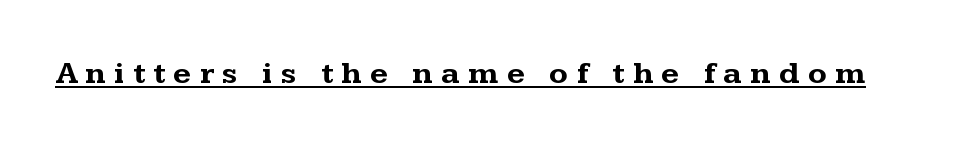
Q: Is the text bold? A: Yes.
Q: Is the text italic (slanted)? A: No, it is upright.
Q: Is the typeface a serif or a sans-serif typeface? A: Serif.
Q: Is the text underlined? A: Yes.
Q: Is the spacing between letters normal or unusually wide? A: Unusually wide.
Q: Width (condensed, normal, or wide)? A: Wide.
Q: Stroke contrast? A: Medium.
Q: x-height? A: Medium.
Q: Monospaced? A: No.
